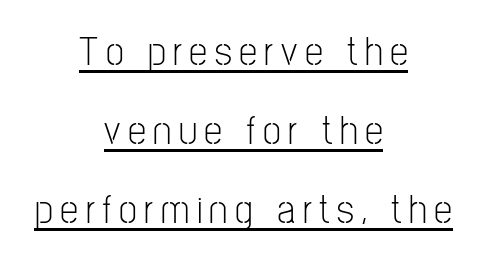
The image shows 41 px light, condensed sans-serif type, upright; set centered, loose line spacing (1.93x), underlined; low stroke contrast and a medium x-height.
